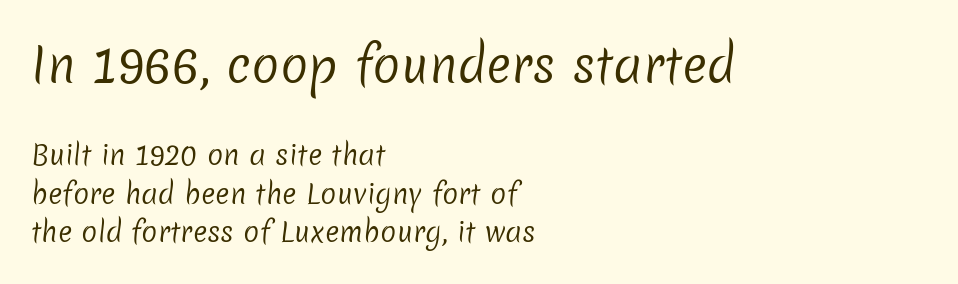
The image shows 47 px regular-weight sans-serif type; set left-aligned, normal line spacing (1.42x), normal letter spacing, not underlined; the first (top) block is 1.74x larger; low stroke contrast and a medium x-height.
